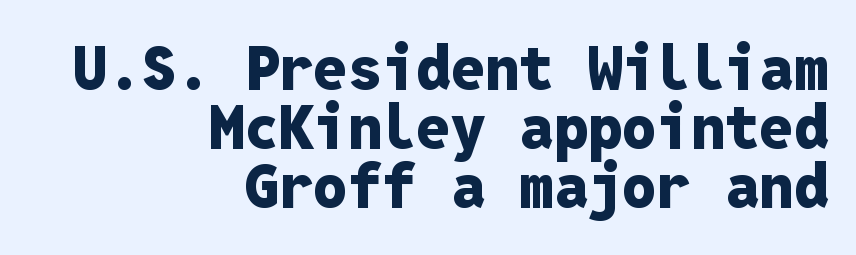
Q: Is the text bold? A: Yes.
Q: Is the text italic (slanted)? A: No, it is upright.
Q: Is the typeface a serif or a sans-serif typeface? A: Sans-serif.
Q: Is the text underlined? A: No.
Q: How is the paragraph aligned? A: Right-aligned.
Q: Is the spacing between letters normal or unusually wide? A: Normal.
Q: Is the spacing between lines tight, normal or loose? A: Tight.
Q: Width (condensed, normal, or wide)? A: Normal.
Q: Stroke contrast? A: Low.
Q: x-height? A: Medium.
Q: Monospaced? A: Yes.
